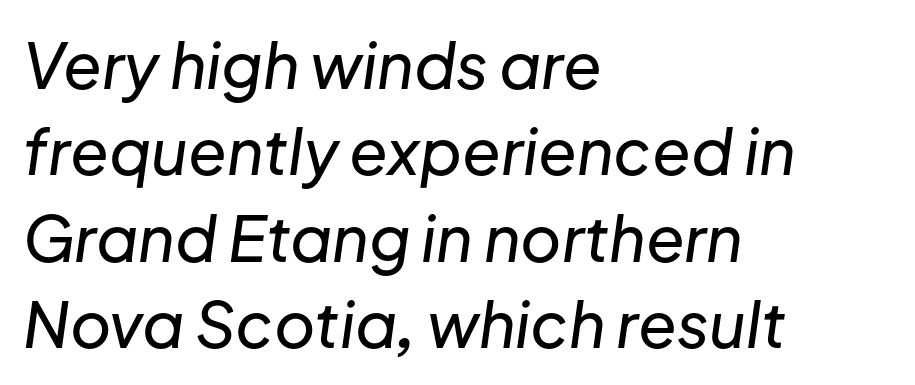
The image shows 63 px text type, italic (leaning right); set left-aligned, normal line spacing (1.37x), normal letter spacing, not underlined; low stroke contrast and a medium x-height.
